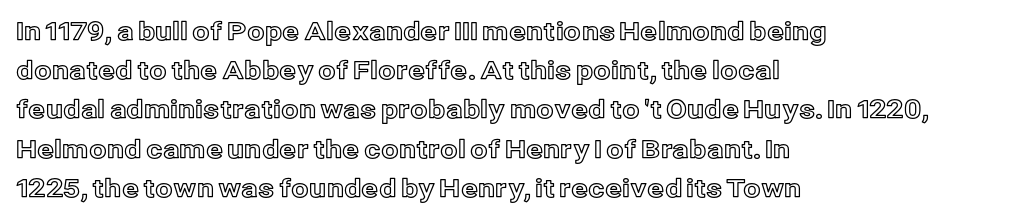
{"italic": "no", "underline": "no", "align": "left", "line_spacing": "normal", "line_spacing_ratio": 1.57, "letter_spacing": "normal", "letter_spacing_em": 0.0, "glyph_px": 25}
